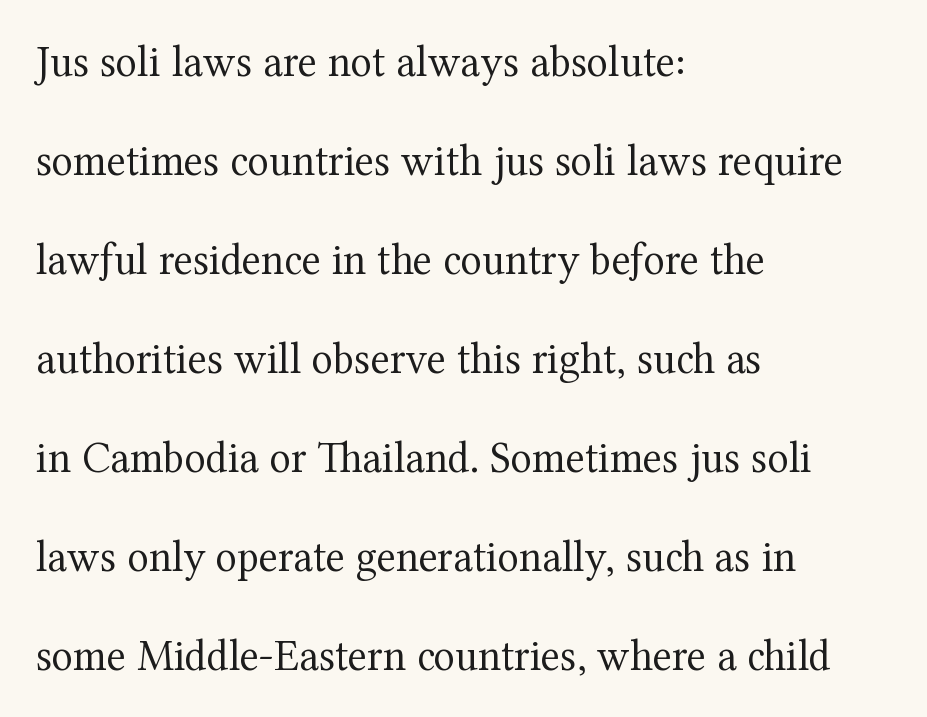
{"serif": "yes", "italic": "no", "bold": "no", "weight": "regular", "width": "normal", "stroke_contrast": "medium", "x_height": "medium", "monospaced": "no", "underline": "no", "align": "left", "line_spacing": "loose", "line_spacing_ratio": 2.25, "letter_spacing": "normal", "letter_spacing_em": 0.0, "glyph_px": 44}
